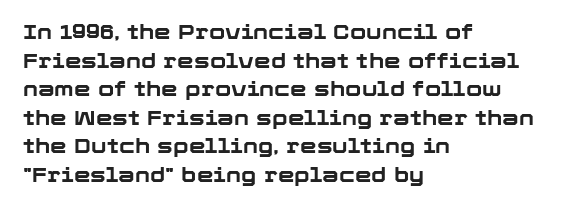
{"italic": "no", "bold": "yes", "underline": "no", "align": "left", "line_spacing": "normal", "line_spacing_ratio": 1.36, "letter_spacing": "normal", "letter_spacing_em": 0.0, "glyph_px": 21}
